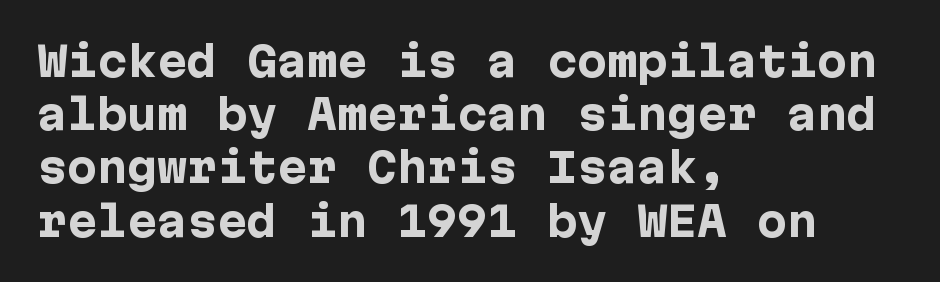
The image shows 40 px heavy sans-serif type, upright; set left-aligned, normal line spacing (1.33x), normal letter spacing, not underlined; low stroke contrast and a medium x-height.
